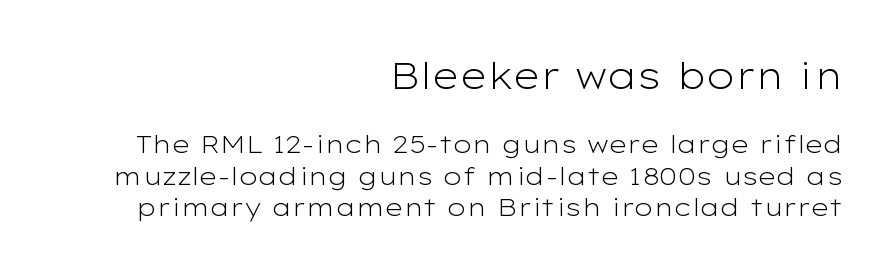
Q: Is the text bold? A: No.
Q: Is the text italic (slanted)? A: No, it is upright.
Q: Is the typeface a serif or a sans-serif typeface? A: Sans-serif.
Q: Is the text underlined? A: No.
Q: How is the paragraph aligned? A: Right-aligned.
Q: Is the spacing between letters normal or unusually wide? A: Normal.
Q: Is the spacing between lines tight, normal or loose? A: Normal.
Q: Which block of text is set in a larger size, the first (top) or the second (bottom)? A: The first (top) one.
Q: Width (condensed, normal, or wide)? A: Wide.
Q: Stroke contrast? A: Low.
Q: x-height? A: Medium.
Q: Monospaced? A: No.
